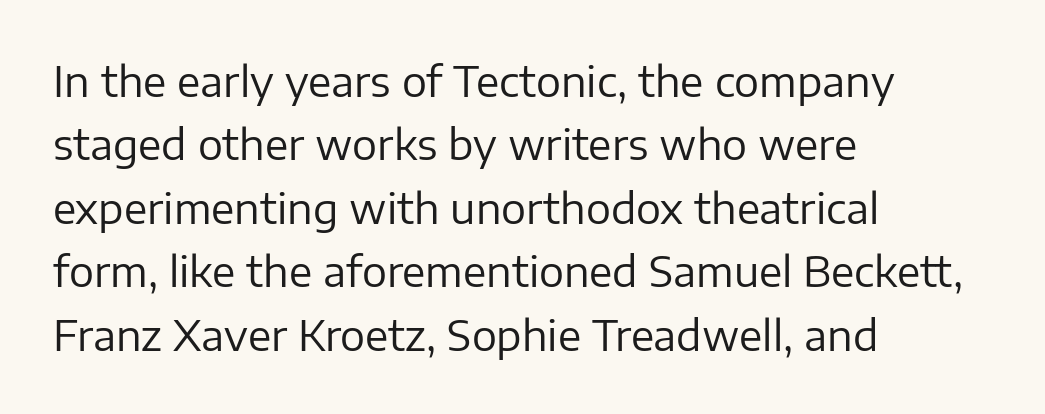
Do the characters align in a grid? No, the font is proportional. This reads as an unemphasized weight, regular at the heaviest. Reading down the block, your eye returns to a fixed left position each line. Characters remain perfectly vertical along every line.
